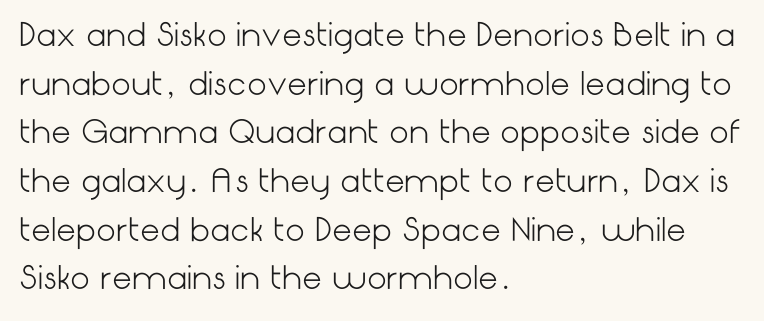
{"serif": "no", "italic": "no", "bold": "no", "weight": "light", "width": "normal", "stroke_contrast": "low", "x_height": "medium", "underline": "no", "align": "left", "line_spacing": "normal", "line_spacing_ratio": 1.57, "letter_spacing": "normal", "letter_spacing_em": 0.0, "glyph_px": 31}
